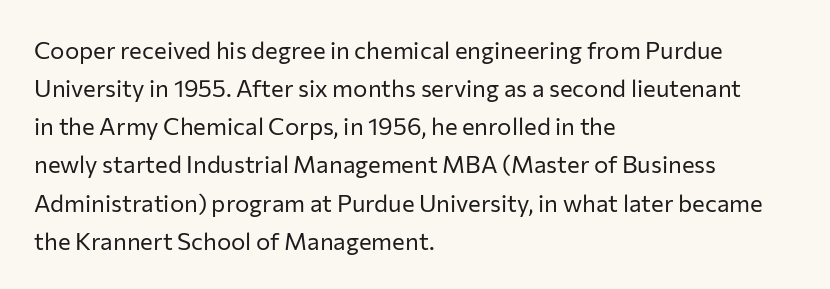
The image shows 24 px text type, upright; set left-aligned, normal line spacing (1.59x), normal letter spacing, not underlined.
